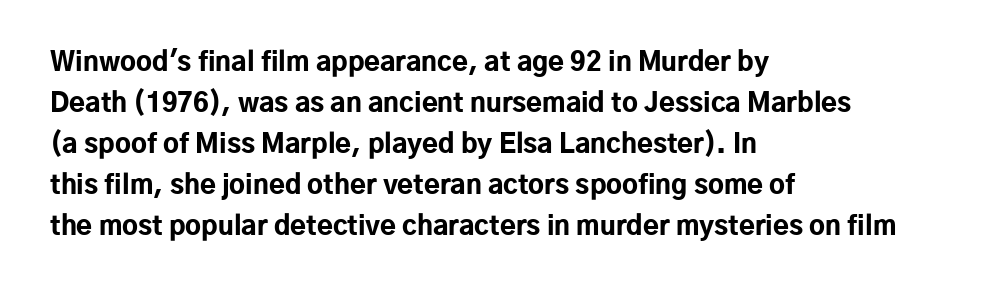
Q: Is the text bold? A: Yes.
Q: Is the text italic (slanted)? A: No, it is upright.
Q: Is the text underlined? A: No.
Q: How is the paragraph aligned? A: Left-aligned.
Q: Is the spacing between letters normal or unusually wide? A: Normal.
Q: Is the spacing between lines tight, normal or loose? A: Normal.
